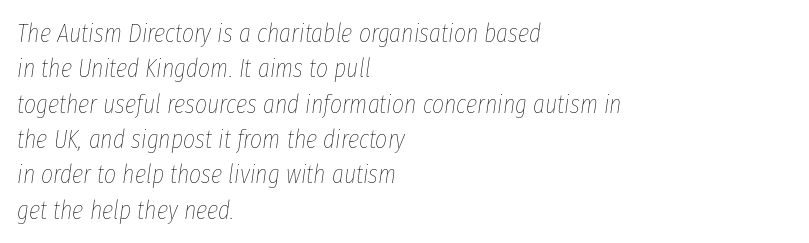
The image shows 26 px text type, italic (leaning right); set left-aligned, normal line spacing (1.36x), normal letter spacing, not underlined.
